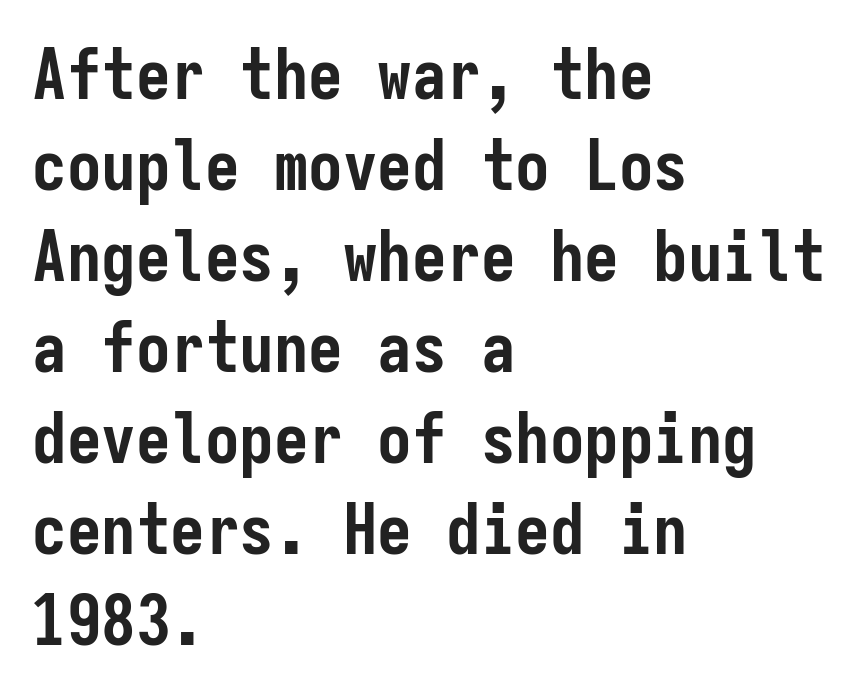
{"serif": "no", "italic": "no", "bold": "yes", "weight": "semibold", "width": "condensed", "stroke_contrast": "low", "x_height": "medium", "monospaced": "yes", "underline": "no", "align": "left", "line_spacing": "normal", "line_spacing_ratio": 1.32, "letter_spacing": "normal", "letter_spacing_em": 0.0, "glyph_px": 69}
